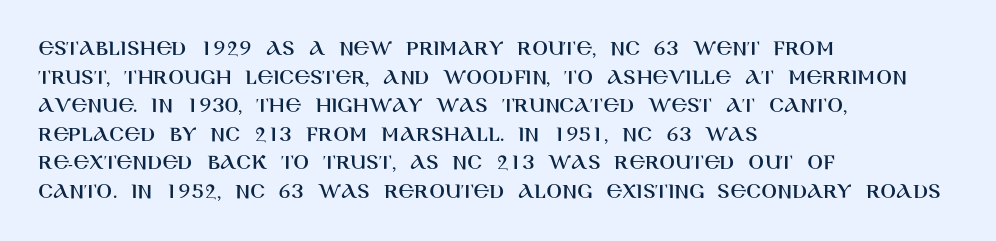
The image shows 23 px text type, upright; set left-aligned, line spacing 1.24x, normal letter spacing, not underlined.
